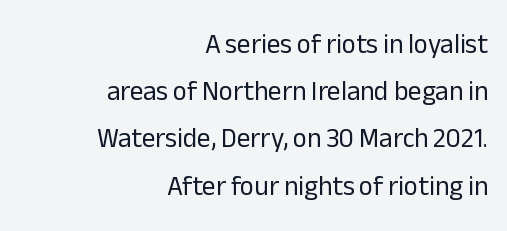
{"italic": "no", "bold": "no", "underline": "no", "align": "right", "line_spacing_ratio": 1.75, "letter_spacing": "normal", "letter_spacing_em": 0.0, "glyph_px": 27}
